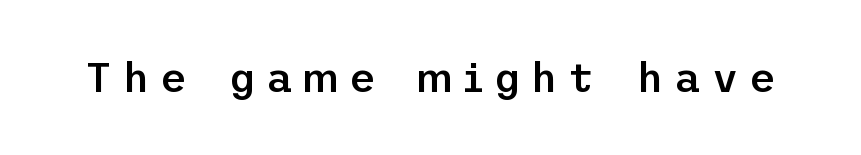
Q: Is the text bold? A: Semi-bold.
Q: Is the text italic (slanted)? A: No, it is upright.
Q: Is the typeface a serif or a sans-serif typeface? A: Sans-serif.
Q: Is the text underlined? A: No.
Q: Is the spacing between letters normal or unusually wide? A: Unusually wide.
Q: Width (condensed, normal, or wide)? A: Normal.
Q: Stroke contrast? A: Low.
Q: x-height? A: Medium.
